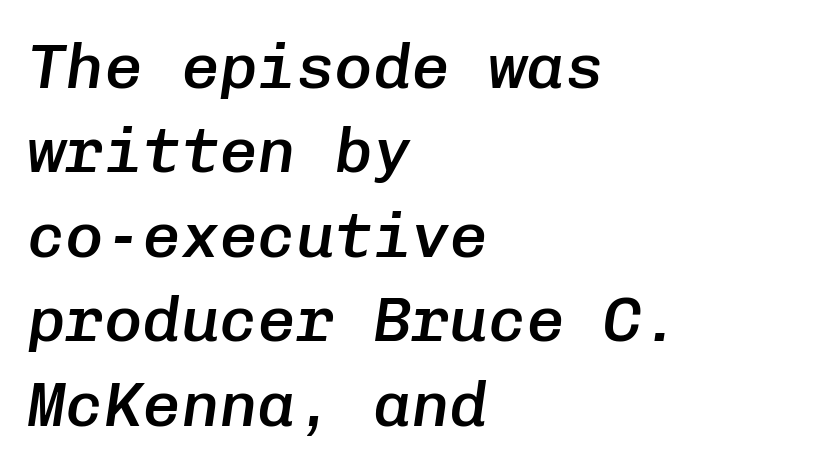
Q: Is the text bold? A: Semi-bold.
Q: Is the text italic (slanted)? A: Yes, it leans right by about 8 degrees.
Q: Is the text underlined? A: No.
Q: How is the paragraph aligned? A: Left-aligned.
Q: Is the spacing between letters normal or unusually wide? A: Normal.
Q: Is the spacing between lines tight, normal or loose? A: Normal.
Q: Width (condensed, normal, or wide)? A: Normal.
Q: Stroke contrast? A: Low.
Q: x-height? A: Medium.
Q: Monospaced? A: Yes.
